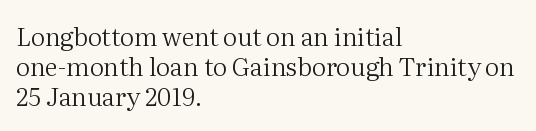
{"italic": "no", "bold": "no", "underline": "no", "align": "left", "line_spacing_ratio": 1.21, "letter_spacing": "normal", "letter_spacing_em": 0.0, "glyph_px": 25}
